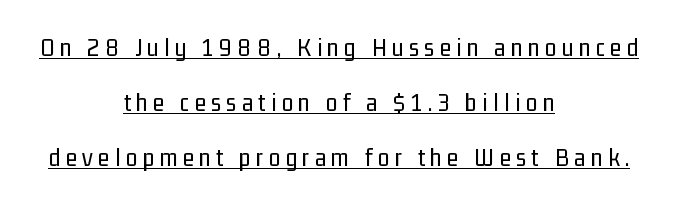
The image shows 26 px text type, upright; set centered, loose line spacing (2.12x), unusually wide letter spacing (+0.21 em), underlined.
